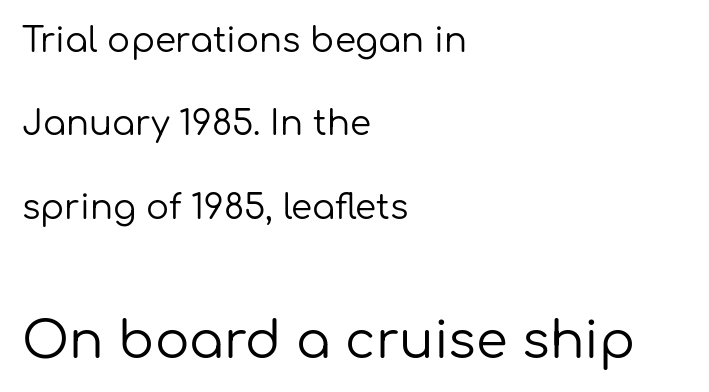
The image shows 51 px regular-weight sans-serif type, upright; set left-aligned, loose line spacing (2.45x), normal letter spacing, not underlined; the second (bottom) block is 1.5x larger; low stroke contrast and a medium x-height.
